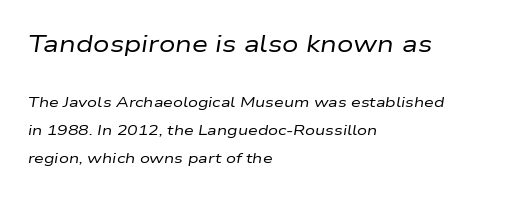
The image shows 23 px text type, italic (leaning right); set left-aligned, loose line spacing (2.0x), normal letter spacing, not underlined; the first (top) block is 1.64x larger.
